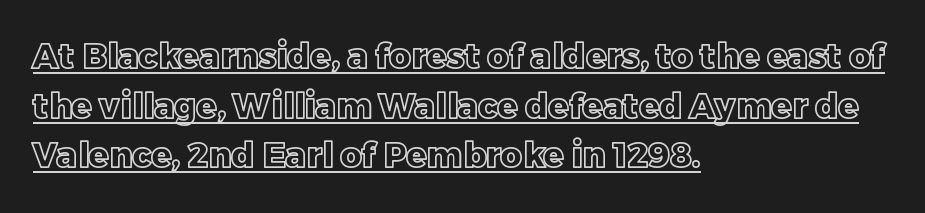
The image shows 34 px text type, upright; set left-aligned, normal line spacing (1.46x), normal letter spacing, underlined; a large x-height.
